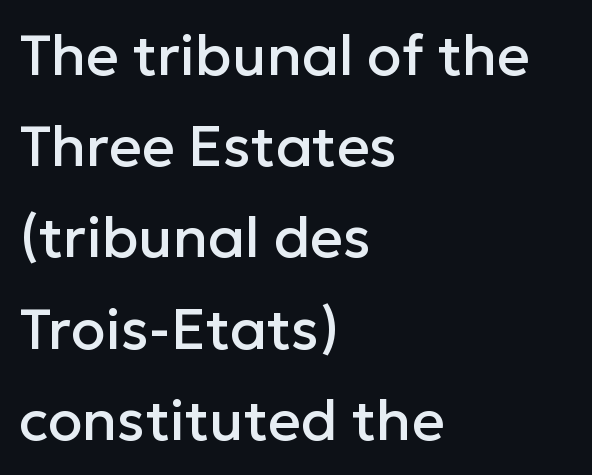
{"serif": "no", "italic": "no", "width": "normal", "stroke_contrast": "low", "x_height": "medium", "monospaced": "no", "underline": "no", "align": "left", "line_spacing": "normal", "line_spacing_ratio": 1.6, "letter_spacing": "normal", "letter_spacing_em": 0.0, "glyph_px": 57}
